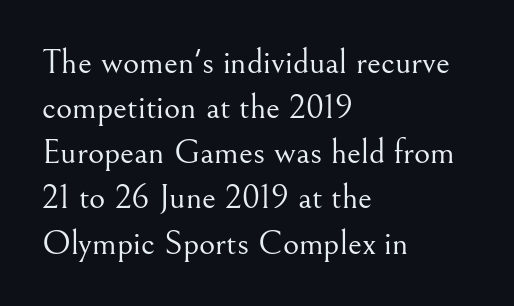
The image shows 35 px light serif type, upright; set left-aligned, normal line spacing (1.29x), normal letter spacing, not underlined; medium stroke contrast and a small x-height.
